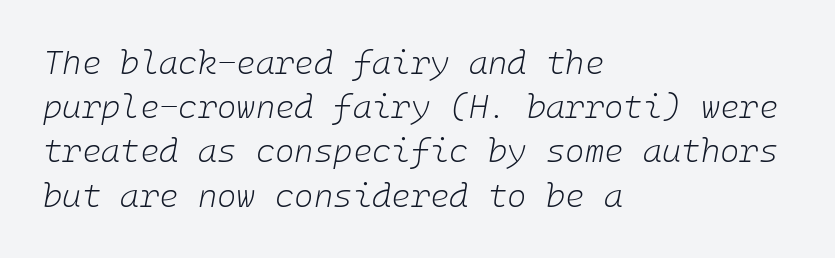
Q: Is the text bold? A: No.
Q: Is the text italic (slanted)? A: Yes, it leans right by about 10 degrees.
Q: Is the text underlined? A: No.
Q: How is the paragraph aligned? A: Left-aligned.
Q: Is the spacing between letters normal or unusually wide? A: Normal.
Q: Is the spacing between lines tight, normal or loose? A: Normal.
Q: Width (condensed, normal, or wide)? A: Normal.
Q: Stroke contrast? A: Low.
Q: x-height? A: Medium.
